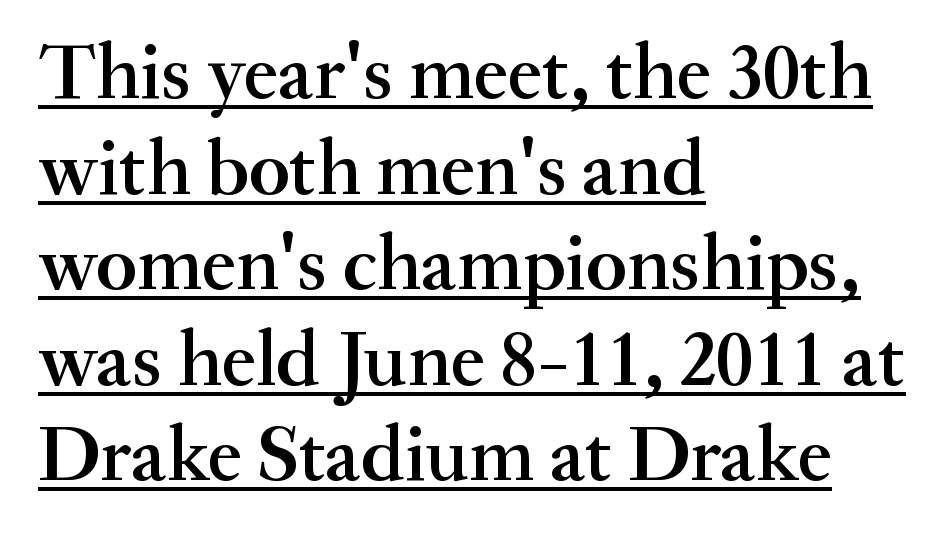
The image shows 79 px semibold serif type, upright; set left-aligned, line spacing 1.21x, normal letter spacing, underlined; medium stroke contrast and a small x-height.
